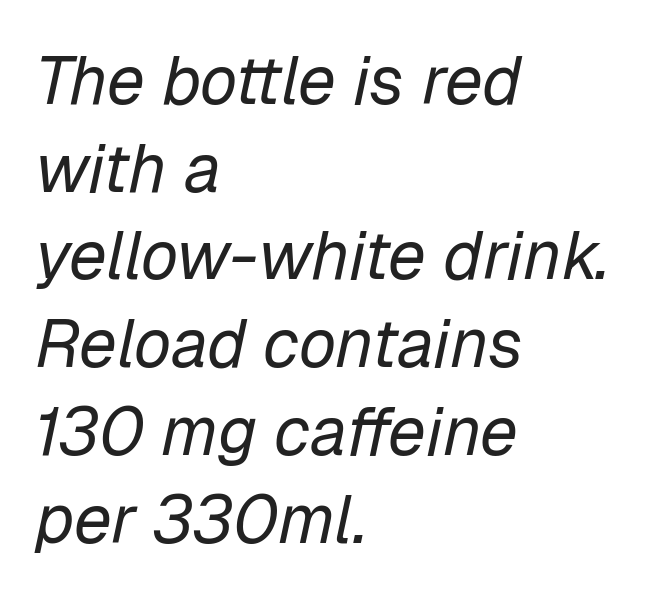
Q: Is the text bold? A: No.
Q: Is the text italic (slanted)? A: Yes, it leans right by about 12 degrees.
Q: Is the text underlined? A: No.
Q: How is the paragraph aligned? A: Left-aligned.
Q: Is the spacing between letters normal or unusually wide? A: Normal.
Q: Is the spacing between lines tight, normal or loose? A: Normal.
Q: Width (condensed, normal, or wide)? A: Normal.
Q: Stroke contrast? A: Low.
Q: x-height? A: Medium.
Q: Monospaced? A: No.
